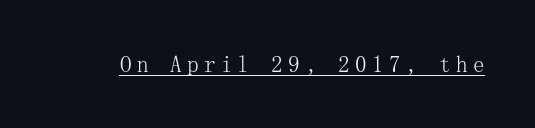
This sample carries an underscore along the baseline area. The rendering inserts visible extra space after every character. Does the lettering tilt? It doesn't — this is upright. Each stroke keeps to a modest, everyday thickness or less.
